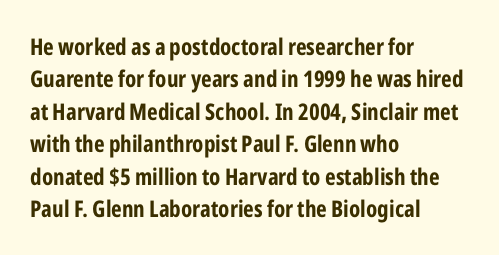
The image shows 23 px bold type, upright; set left-aligned, normal line spacing (1.41x), normal letter spacing, not underlined.
